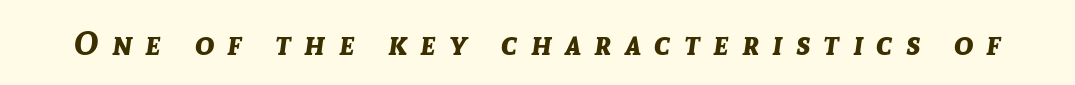
Q: Is the text bold? A: Yes.
Q: Is the text italic (slanted)? A: Yes, it leans right by about 8 degrees.
Q: Is the text underlined? A: No.
Q: Is the spacing between letters normal or unusually wide? A: Unusually wide.
Q: Width (condensed, normal, or wide)? A: Normal.
Q: Stroke contrast? A: Low.
Q: x-height? A: Medium.
Q: Monospaced? A: No.
